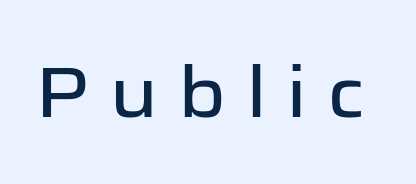
Q: Is the text italic (slanted)? A: No, it is upright.
Q: Is the typeface a serif or a sans-serif typeface? A: Sans-serif.
Q: Is the text underlined? A: No.
Q: Is the spacing between letters normal or unusually wide? A: Unusually wide.
Q: Width (condensed, normal, or wide)? A: Normal.
Q: Stroke contrast? A: Low.
Q: x-height? A: Medium.
Q: Monospaced? A: No.
